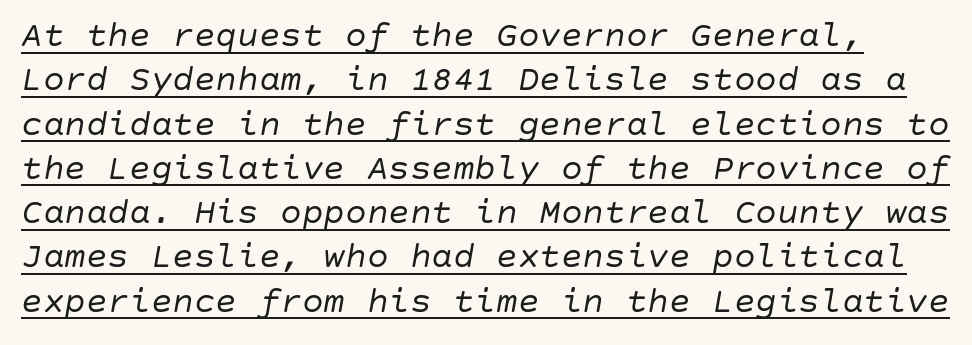
The image shows 36 px regular-weight type, italic (leaning right); set line spacing 1.23x, normal letter spacing, underlined; low stroke contrast and a large x-height.
